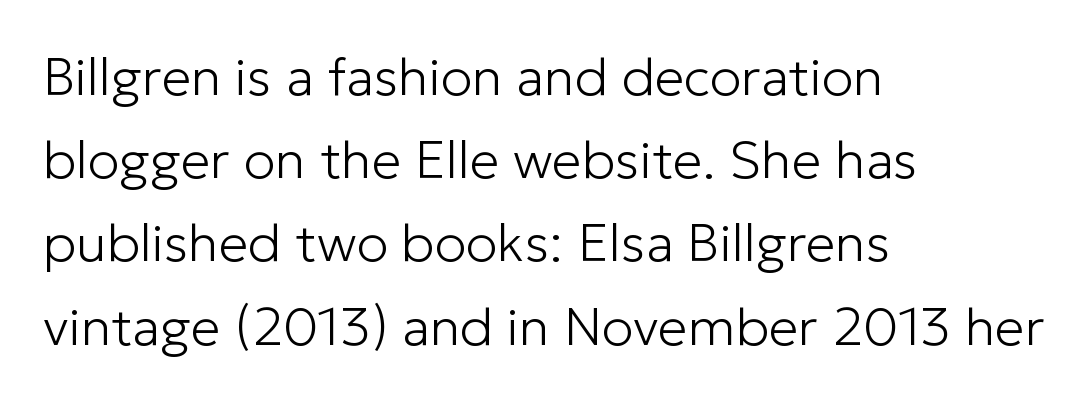
The face looks like a standard text weight, possibly lighter. Inter-character spacing is left at the font's built-in metrics. Is this a fixed-width face? No — the glyphs have proportional, varying widths. Horizontally, the lines are justified to the leading edge only. Upright lettering throughout. The characters display no serif detailing; their extremities are plain.
